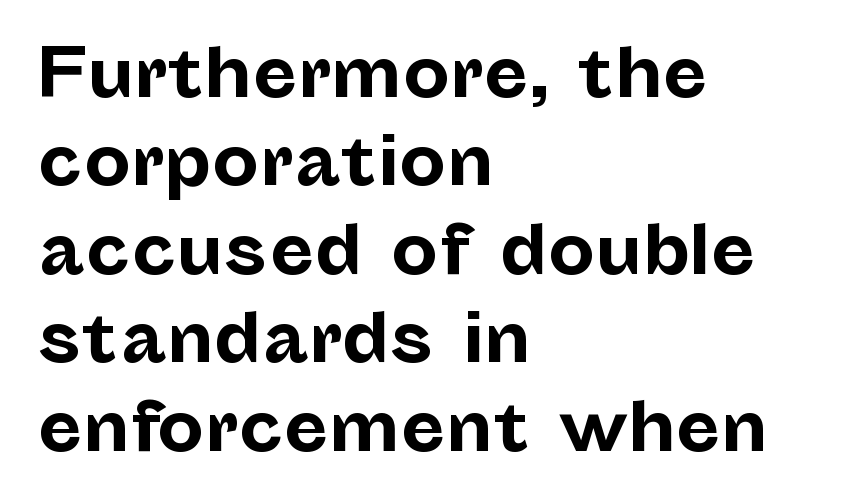
{"serif": "no", "italic": "no", "bold": "yes", "weight": "bold", "width": "normal", "stroke_contrast": "low", "x_height": "medium", "monospaced": "no", "underline": "no", "align": "left", "line_spacing": "normal", "line_spacing_ratio": 1.34, "letter_spacing": "normal", "letter_spacing_em": 0.0, "glyph_px": 66}
